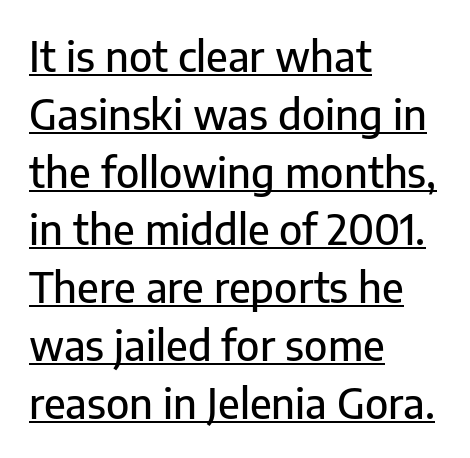
The image shows 41 px sans-serif type, upright; set left-aligned, normal line spacing (1.41x), normal letter spacing, underlined; low stroke contrast and a medium x-height.
